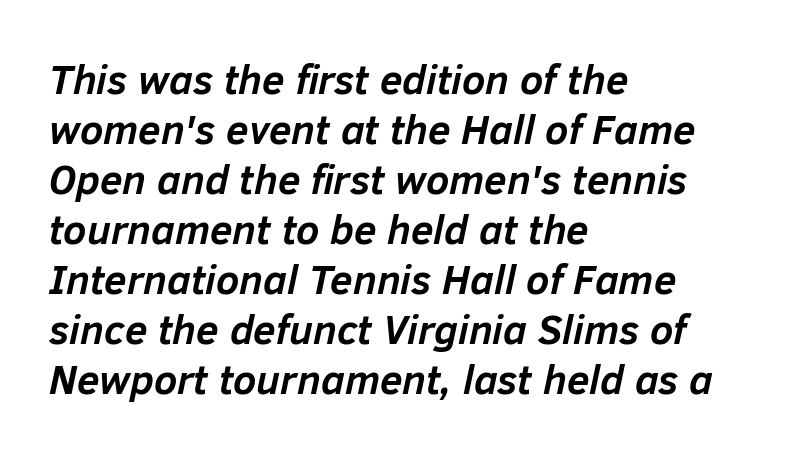
Words appear dense and cohesive because spacing is normal. The typography opts for an oblique posture over an upright one. Descenders are the only things crossing below the line. The passage shown is emphatically bold.
